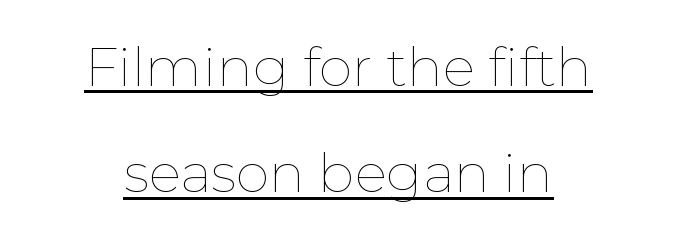
Q: Is the text bold? A: No.
Q: Is the text italic (slanted)? A: No, it is upright.
Q: Is the text underlined? A: Yes.
Q: How is the paragraph aligned? A: Centered.
Q: Is the spacing between letters normal or unusually wide? A: Normal.
Q: Is the spacing between lines tight, normal or loose? A: Loose.
Q: Width (condensed, normal, or wide)? A: Normal.
Q: Stroke contrast? A: Low.
Q: x-height? A: Medium.
Q: Monospaced? A: No.
